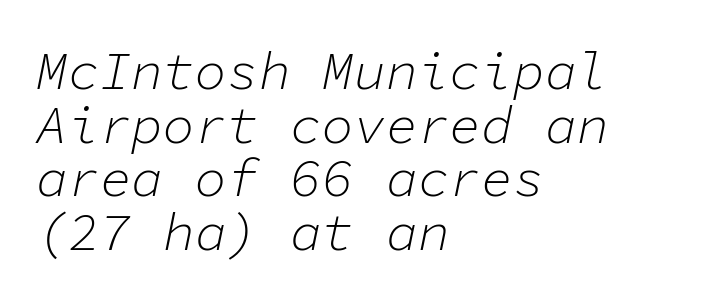
Q: Is the text bold? A: No.
Q: Is the text italic (slanted)? A: Yes, it leans right by about 11 degrees.
Q: Is the text underlined? A: No.
Q: How is the paragraph aligned? A: Left-aligned.
Q: Is the spacing between letters normal or unusually wide? A: Normal.
Q: Is the spacing between lines tight, normal or loose? A: Tight.
Q: Width (condensed, normal, or wide)? A: Normal.
Q: Stroke contrast? A: Low.
Q: x-height? A: Medium.
Q: Monospaced? A: Yes.
